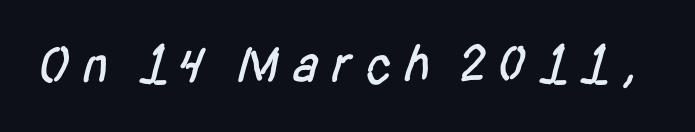
{"serif": "no", "width": "condensed", "stroke_contrast": "low", "x_height": "large", "monospaced": "no", "underline": "no", "glyph_px": 53}
